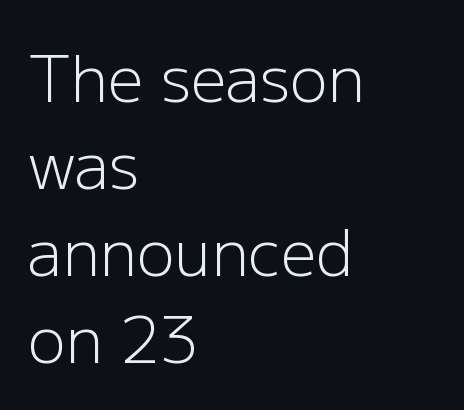
Q: Is the text bold? A: No.
Q: Is the text italic (slanted)? A: No, it is upright.
Q: Is the typeface a serif or a sans-serif typeface? A: Sans-serif.
Q: Is the text underlined? A: No.
Q: How is the paragraph aligned? A: Left-aligned.
Q: Is the spacing between letters normal or unusually wide? A: Normal.
Q: Is the spacing between lines tight, normal or loose? A: Normal.
Q: Width (condensed, normal, or wide)? A: Normal.
Q: Stroke contrast? A: Low.
Q: x-height? A: Medium.
Q: Monospaced? A: No.
